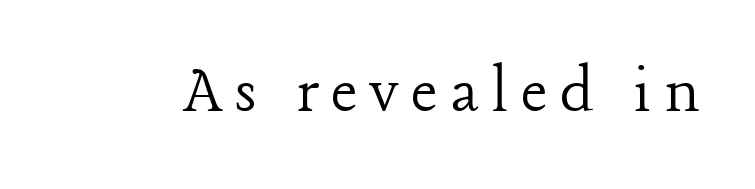
Q: Is the text bold? A: No.
Q: Is the text italic (slanted)? A: No, it is upright.
Q: Is the typeface a serif or a sans-serif typeface? A: Serif.
Q: Is the text underlined? A: No.
Q: Width (condensed, normal, or wide)? A: Normal.
Q: Stroke contrast? A: Low.
Q: x-height? A: Medium.
Q: Monospaced? A: No.
